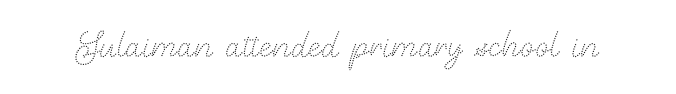
{"bold": "no", "weight": "thin", "width": "normal", "stroke_contrast": "medium", "x_height": "small", "monospaced": "no", "underline": "no", "letter_spacing": "normal", "letter_spacing_em": 0.0, "glyph_px": 49}
